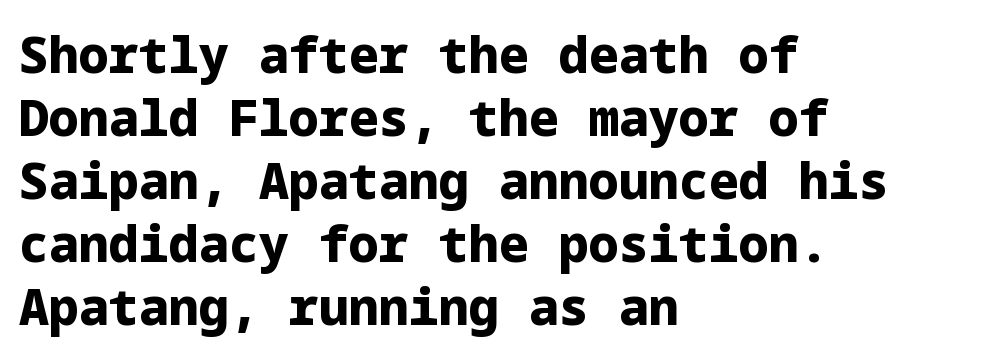
Q: Is the text bold? A: Yes.
Q: Is the text italic (slanted)? A: No, it is upright.
Q: Is the typeface a serif or a sans-serif typeface? A: Sans-serif.
Q: Is the text underlined? A: No.
Q: How is the paragraph aligned? A: Left-aligned.
Q: Is the spacing between letters normal or unusually wide? A: Normal.
Q: Is the spacing between lines tight, normal or loose? A: Normal.
Q: Width (condensed, normal, or wide)? A: Normal.
Q: Stroke contrast? A: Low.
Q: x-height? A: Medium.
